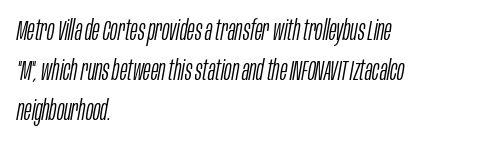
Q: Is the text bold? A: No.
Q: Is the text italic (slanted)? A: Yes, it leans right by about 10 degrees.
Q: Is the text underlined? A: No.
Q: How is the paragraph aligned? A: Left-aligned.
Q: Is the spacing between letters normal or unusually wide? A: Normal.
Q: Is the spacing between lines tight, normal or loose? A: Normal.
Q: Width (condensed, normal, or wide)? A: Condensed.
Q: Stroke contrast? A: Low.
Q: x-height? A: Large.
Q: Monospaced? A: No.
